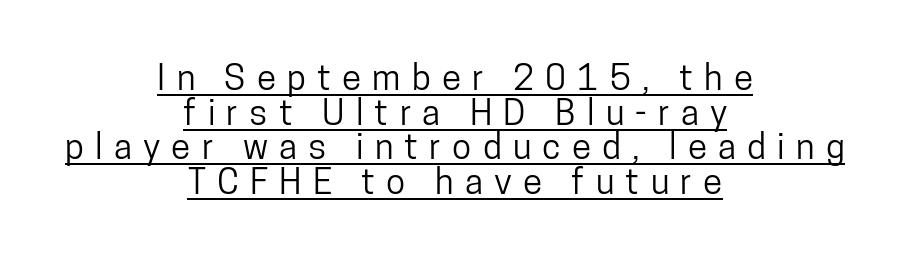
Italic: no, the glyphs are upright roman. Underlined type. Each line is balanced around a shared central axis. In terms of letterform style, serifs are entirely absent.
